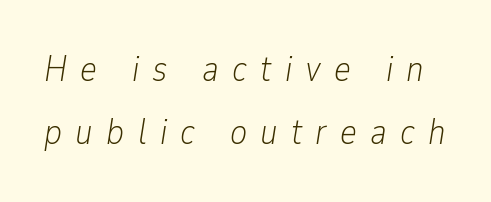
{"italic": "yes", "lean": "right", "slant_degrees": 9, "bold": "no", "weight": "light", "width": "condensed", "stroke_contrast": "low", "x_height": "medium", "monospaced": "no", "underline": "no", "line_spacing_ratio": 1.76, "letter_spacing": "wide", "letter_spacing_em": 0.37, "glyph_px": 36}
